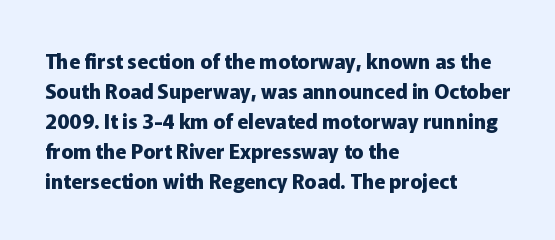
Q: Is the text bold? A: Yes.
Q: Is the text italic (slanted)? A: No, it is upright.
Q: Is the text underlined? A: No.
Q: How is the paragraph aligned? A: Left-aligned.
Q: Is the spacing between letters normal or unusually wide? A: Normal.
Q: Is the spacing between lines tight, normal or loose? A: Normal.
